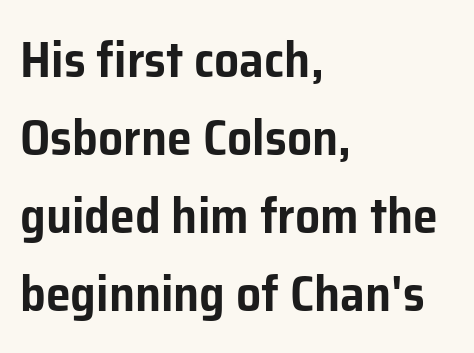
The image shows 50 px sans-serif type, upright; set left-aligned, normal line spacing (1.56x), normal letter spacing, not underlined; low stroke contrast and a medium x-height.
